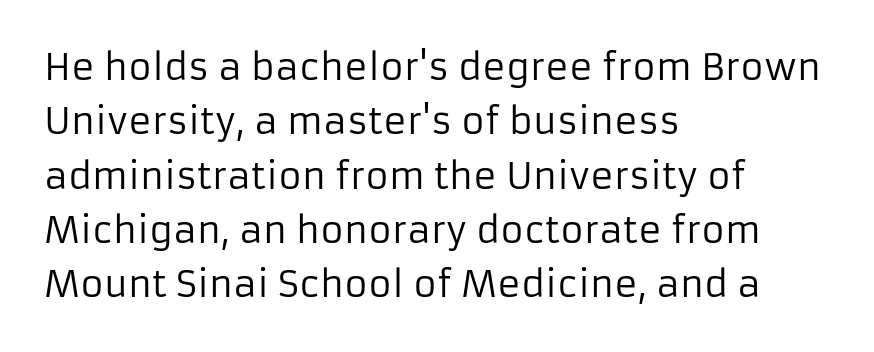
The image shows 36 px regular-weight sans-serif type, upright; set left-aligned, normal line spacing (1.51x), normal letter spacing, not underlined; low stroke contrast and a medium x-height.
